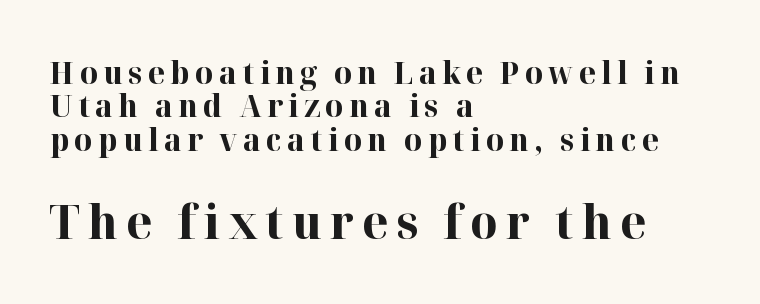
Q: Is the text bold? A: Yes.
Q: Is the text italic (slanted)? A: No, it is upright.
Q: Is the typeface a serif or a sans-serif typeface? A: Serif.
Q: Is the text underlined? A: No.
Q: How is the paragraph aligned? A: Left-aligned.
Q: Is the spacing between lines tight, normal or loose? A: Tight.
Q: Which block of text is set in a larger size, the first (top) or the second (bottom)? A: The second (bottom) one.
Q: Width (condensed, normal, or wide)? A: Normal.
Q: Stroke contrast? A: High.
Q: x-height? A: Medium.
Q: Monospaced? A: No.
